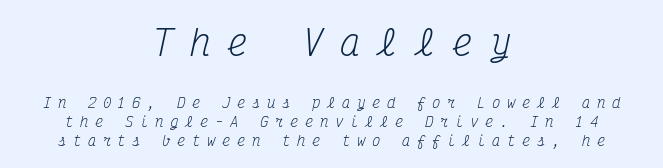
Note the uniform advance width — an 'i' takes as much space as an 'm'. Is the stroke heavy? The answer is a plain regular-or-lighter. Observe the lean: these are italic letterforms. The rendering uses a moderate line-height, typical for paragraphs. Words float on clear page, feet unadorned. The face used here is seriffed, in the tradition of book romans.
